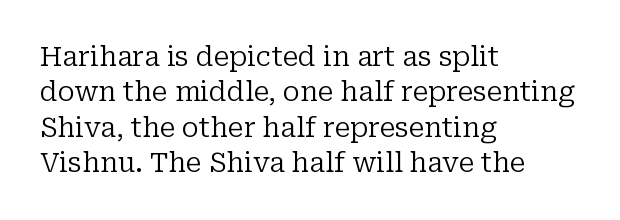
{"italic": "no", "bold": "no", "underline": "no", "align": "left", "line_spacing": "normal", "line_spacing_ratio": 1.31, "letter_spacing": "normal", "letter_spacing_em": 0.0, "glyph_px": 27}
